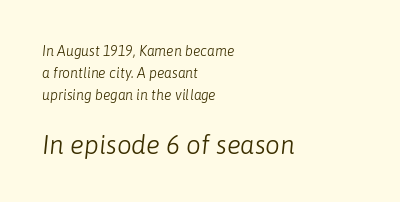
Q: Is the text bold? A: No.
Q: Is the text italic (slanted)? A: Yes, it leans right by about 6 degrees.
Q: Is the text underlined? A: No.
Q: How is the paragraph aligned? A: Left-aligned.
Q: Is the spacing between letters normal or unusually wide? A: Normal.
Q: Is the spacing between lines tight, normal or loose? A: Normal.
Q: Which block of text is set in a larger size, the first (top) or the second (bottom)? A: The second (bottom) one.
